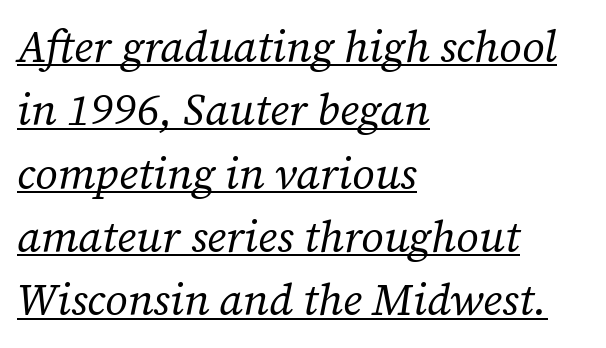
The image shows 44 px regular-weight serif type, italic (leaning right); set left-aligned, normal line spacing (1.44x), normal letter spacing, underlined; low stroke contrast and a medium x-height.
